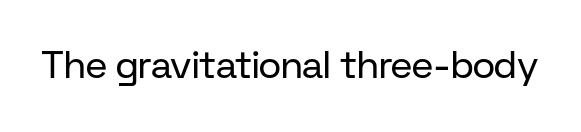
The image shows 38 px regular-weight sans-serif type, upright; set normal letter spacing, not underlined; low stroke contrast and a medium x-height.
